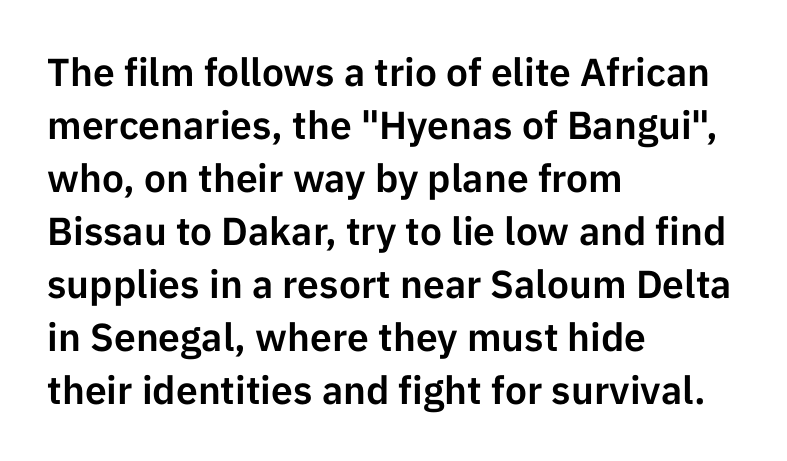
Varying glyph widths throughout — classic text-font behaviour. A sans-serif font was chosen for this passage. Anything drawn beneath the words? Only blank space. Normally led — the rows are evenly, conventionally spaced. If you drew a line through each stem, it would be perfectly vertical. The setting favours the left margin, as ordinary paragraphs usually do.
